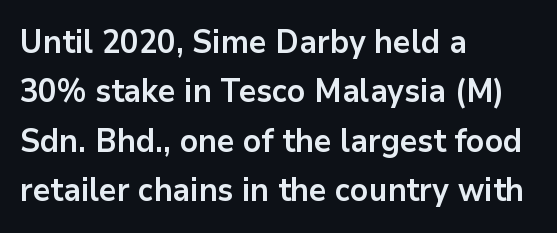
{"serif": "no", "italic": "no", "bold": "yes", "weight": "bold", "width": "normal", "stroke_contrast": "low", "x_height": "medium", "monospaced": "no", "underline": "no", "align": "left", "line_spacing": "normal", "line_spacing_ratio": 1.54, "letter_spacing": "normal", "letter_spacing_em": 0.0, "glyph_px": 32}
